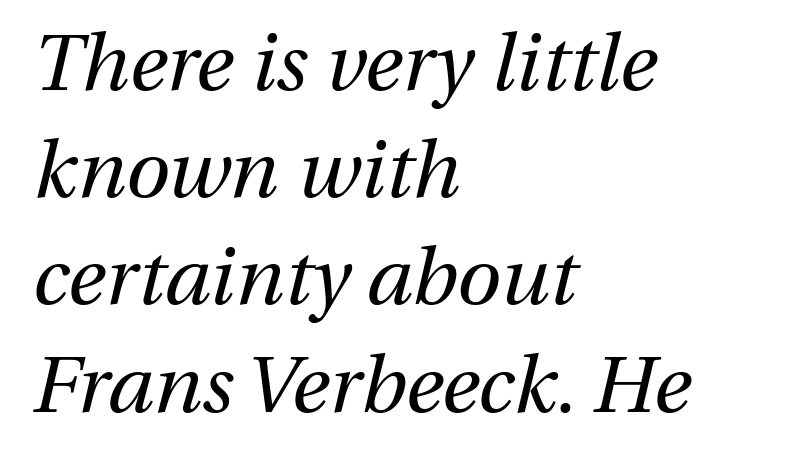
{"italic": "yes", "lean": "right", "slant_degrees": 13, "bold": "no", "weight": "regular", "width": "normal", "stroke_contrast": "medium", "x_height": "medium", "monospaced": "no", "underline": "no", "align": "left", "line_spacing": "normal", "line_spacing_ratio": 1.34, "letter_spacing": "normal", "letter_spacing_em": 0.0, "glyph_px": 80}
